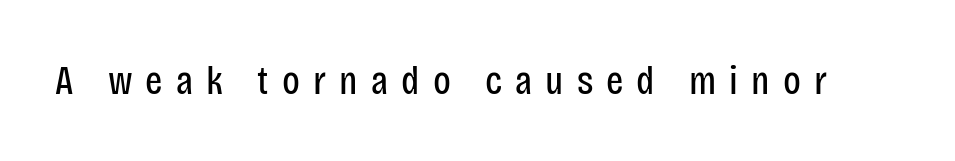
The image shows 41 px regular-weight, condensed sans-serif type, upright; set unusually wide letter spacing (+0.32 em), not underlined; low stroke contrast and a large x-height.
